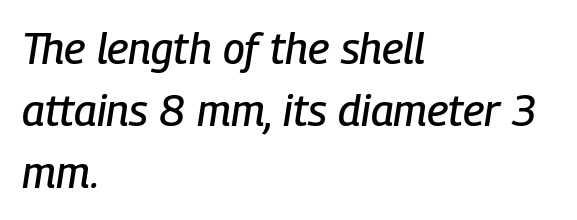
Q: Is the text italic (slanted)? A: Yes, it leans right by about 9 degrees.
Q: Is the text underlined? A: No.
Q: How is the paragraph aligned? A: Left-aligned.
Q: Is the spacing between letters normal or unusually wide? A: Normal.
Q: Is the spacing between lines tight, normal or loose? A: Normal.
Q: Width (condensed, normal, or wide)? A: Condensed.
Q: Stroke contrast? A: Low.
Q: x-height? A: Medium.
Q: Monospaced? A: No.
